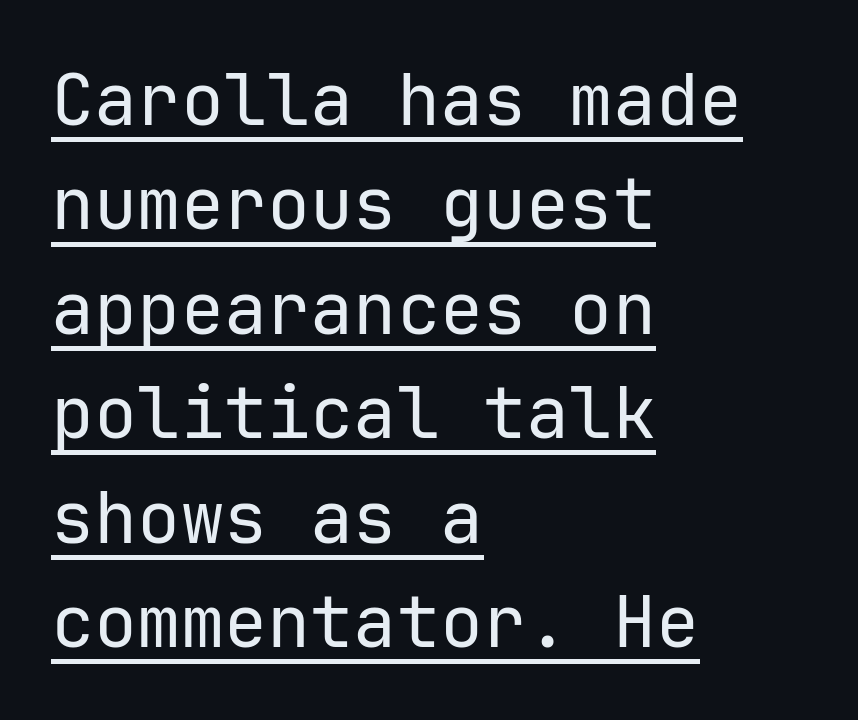
The image shows 72 px regular-weight sans-serif type, upright, monospaced; set left-aligned, normal line spacing (1.45x), normal letter spacing, underlined; low stroke contrast and a medium x-height.
